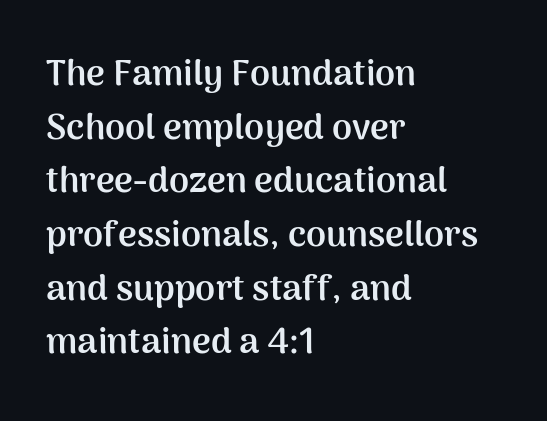
A typesetter would call this zero additional tracking. The gap between lines stays unmarked. These lines are set flush left with a ragged right edge. You can tell it's not italic because the verticals are truly vertical.
